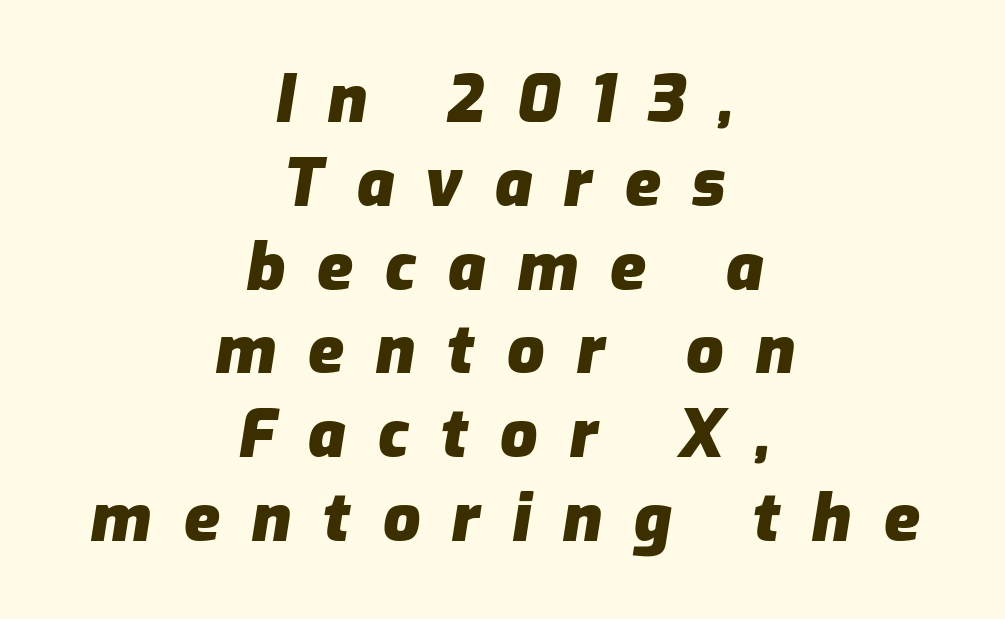
Q: Is the text bold? A: Yes.
Q: Is the text italic (slanted)? A: Yes, it leans right by about 9 degrees.
Q: Is the text underlined? A: No.
Q: How is the paragraph aligned? A: Centered.
Q: Is the spacing between letters normal or unusually wide? A: Unusually wide.
Q: Is the spacing between lines tight, normal or loose? A: Normal.
Q: Width (condensed, normal, or wide)? A: Normal.
Q: Stroke contrast? A: Low.
Q: x-height? A: Medium.
Q: Monospaced? A: No.
